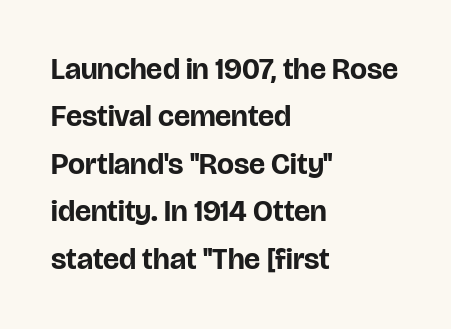
Q: Is the text bold? A: Yes.
Q: Is the text italic (slanted)? A: No, it is upright.
Q: Is the typeface a serif or a sans-serif typeface? A: Sans-serif.
Q: Is the text underlined? A: No.
Q: How is the paragraph aligned? A: Left-aligned.
Q: Is the spacing between letters normal or unusually wide? A: Normal.
Q: Is the spacing between lines tight, normal or loose? A: Normal.
Q: Width (condensed, normal, or wide)? A: Normal.
Q: Stroke contrast? A: Low.
Q: x-height? A: Large.
Q: Monospaced? A: No.
